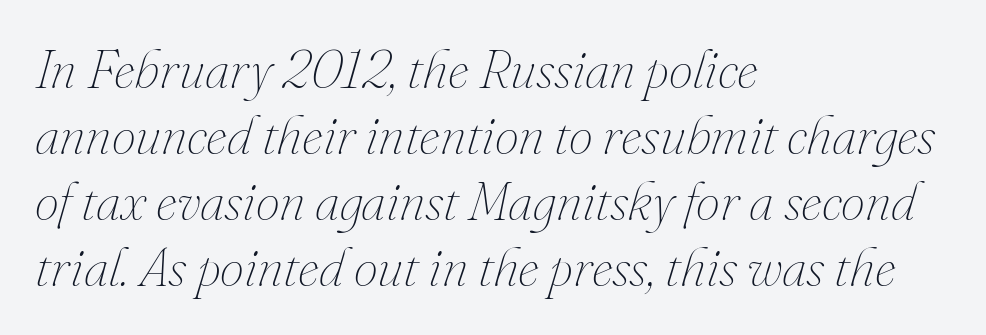
{"italic": "yes", "lean": "right", "slant_degrees": 16, "bold": "no", "weight": "thin", "width": "normal", "stroke_contrast": "medium", "x_height": "small", "monospaced": "no", "underline": "no", "align": "left", "line_spacing_ratio": 1.22, "letter_spacing": "normal", "letter_spacing_em": 0.0, "glyph_px": 54}
